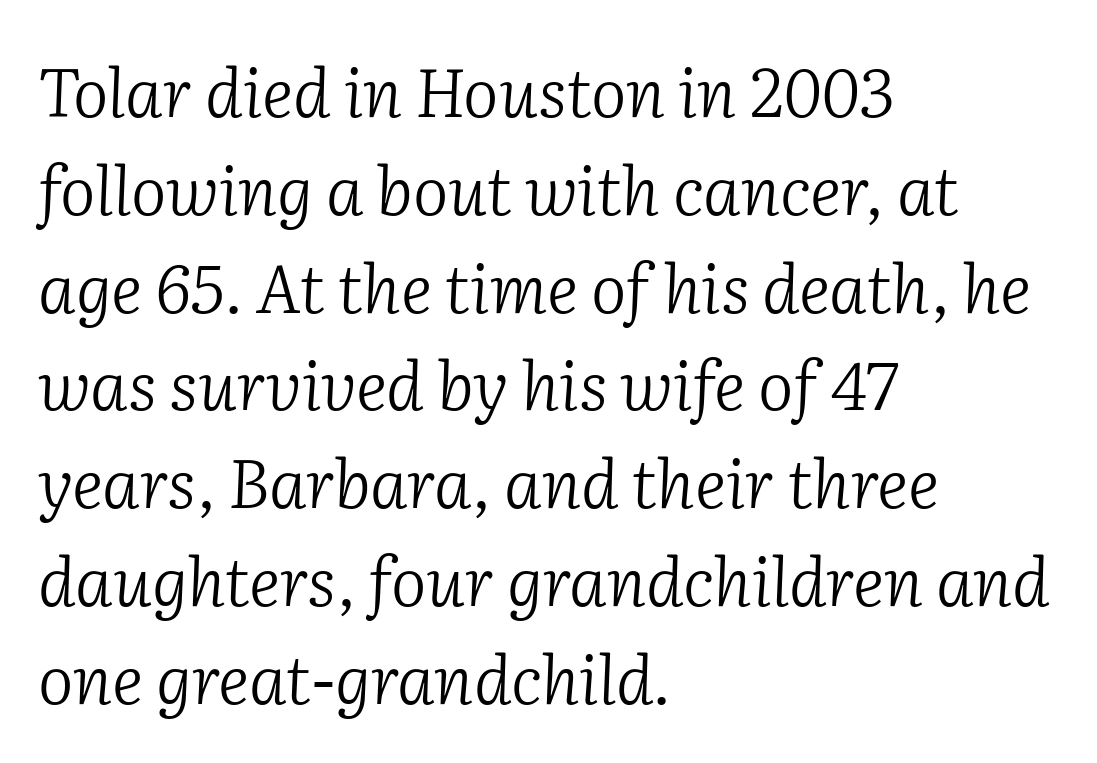
The image shows 67 px light serif type, italic (leaning right); set left-aligned, normal line spacing (1.46x), normal letter spacing, not underlined; low stroke contrast and a medium x-height.
